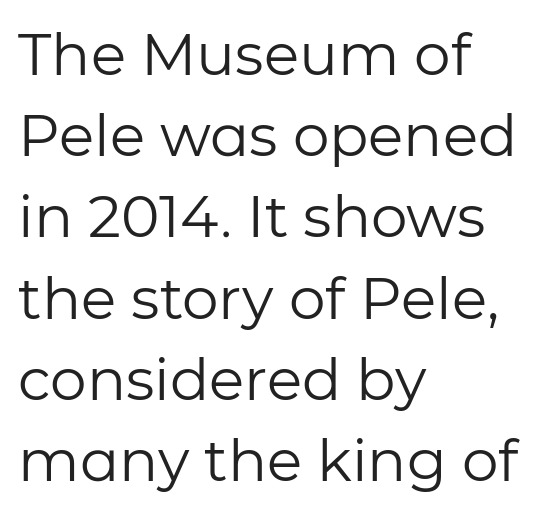
Q: Is the text bold? A: No.
Q: Is the text italic (slanted)? A: No, it is upright.
Q: Is the typeface a serif or a sans-serif typeface? A: Sans-serif.
Q: Is the text underlined? A: No.
Q: How is the paragraph aligned? A: Left-aligned.
Q: Is the spacing between letters normal or unusually wide? A: Normal.
Q: Is the spacing between lines tight, normal or loose? A: Normal.
Q: Width (condensed, normal, or wide)? A: Normal.
Q: Stroke contrast? A: Low.
Q: x-height? A: Medium.
Q: Monospaced? A: No.
